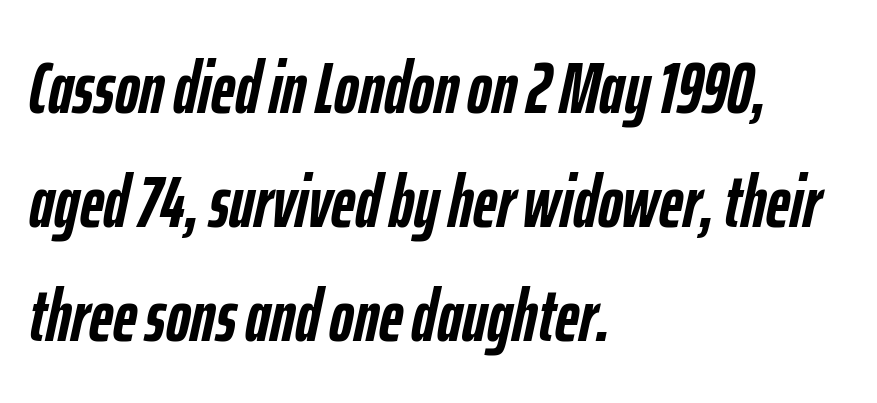
Think of a printed novel: that variable character pitch is what you see here. This is heavy type, rendered in bold. Check the space under the baseline: it is left empty. Compared with typical paragraphs, the rows here are spaced about the same. This sample uses an oblique cut, with every glyph tilted off the vertical.
